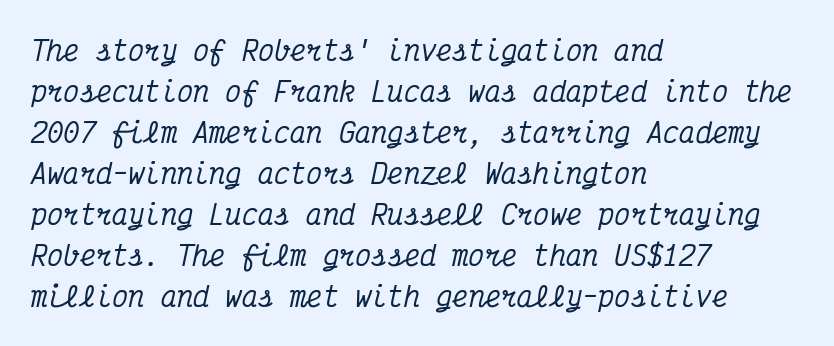
{"italic": "yes", "lean": "right", "slant_degrees": 12, "underline": "no", "align": "left", "line_spacing": "normal", "line_spacing_ratio": 1.52, "letter_spacing": "normal", "letter_spacing_em": 0.0, "glyph_px": 27}
